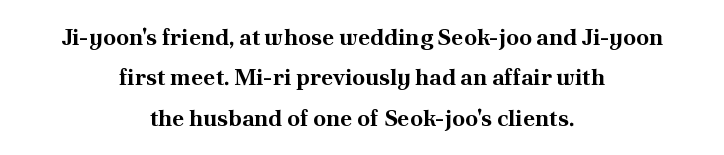
Does the weight exceed regular? Yes, all the way to bold. Alignment: centered. The letters stand straight up with perfectly vertical stems. Check under the words: just untouched page. Nothing unusual about the tracking: characters are spaced as the font intends.
